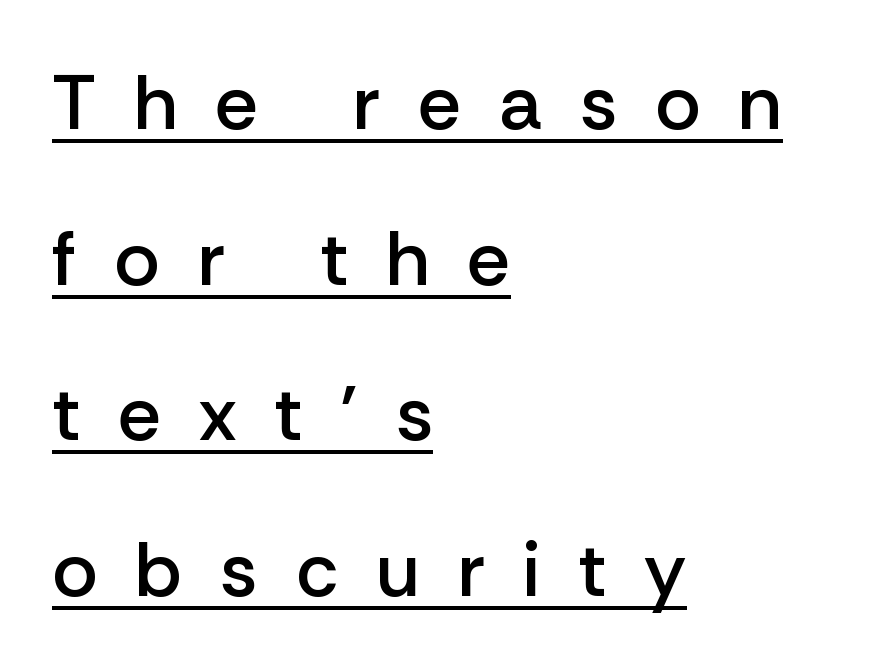
{"serif": "no", "italic": "no", "bold": "semi", "weight": "semibold", "width": "normal", "stroke_contrast": "low", "x_height": "medium", "monospaced": "no", "underline": "yes", "align": "left", "line_spacing": "loose", "line_spacing_ratio": 2.02, "letter_spacing": "wide", "letter_spacing_em": 0.49, "glyph_px": 77}
